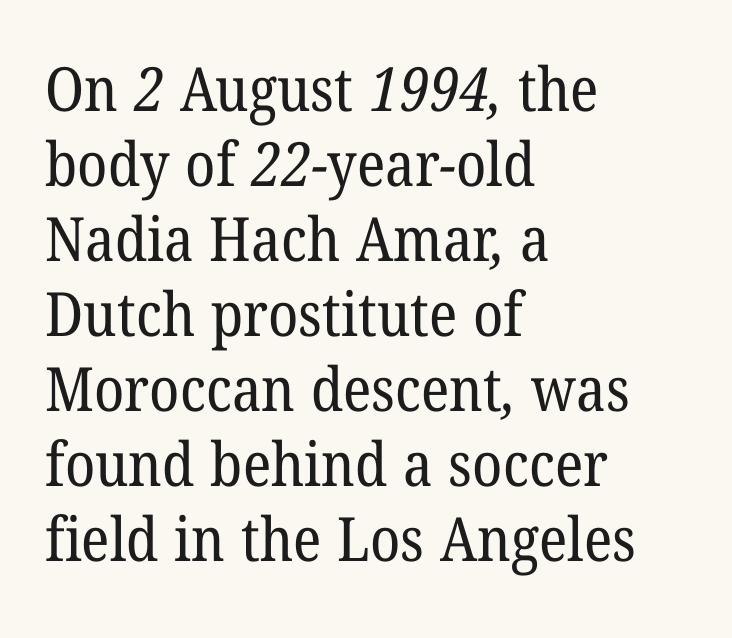
Q: Is the text bold? A: No.
Q: Is the typeface a serif or a sans-serif typeface? A: Serif.
Q: Is the text underlined? A: No.
Q: How is the paragraph aligned? A: Left-aligned.
Q: Is the spacing between letters normal or unusually wide? A: Normal.
Q: Width (condensed, normal, or wide)? A: Normal.
Q: Stroke contrast? A: Low.
Q: x-height? A: Medium.
Q: Monospaced? A: No.
